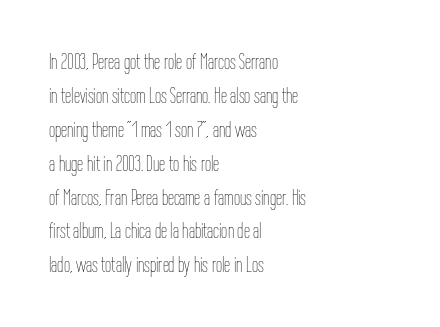
Q: Is the text bold? A: No.
Q: Is the text italic (slanted)? A: No, it is upright.
Q: Is the text underlined? A: No.
Q: How is the paragraph aligned? A: Left-aligned.
Q: Is the spacing between letters normal or unusually wide? A: Normal.
Q: Is the spacing between lines tight, normal or loose? A: Normal.
